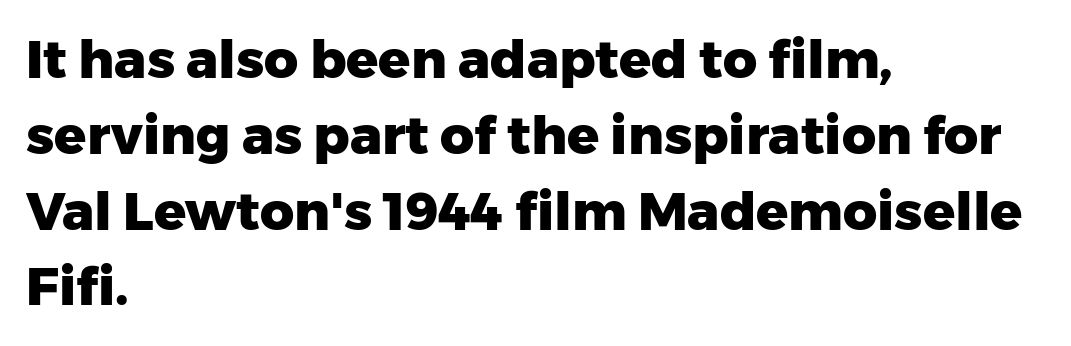
As a designer I'd log this as weight 700, bold. The words here are not underlined. In terms of leading, this rendering sits right in the middle. Inter-character spacing is left at the font's built-in metrics. The specimen reads as upright at a glance. The passage shown is typeset with a sans-serif family.
